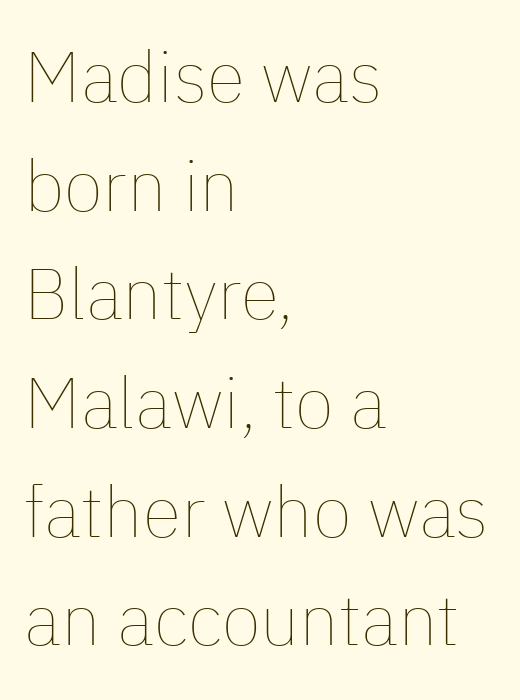
Posture: vertical. Notice how descenders clear the ascenders below comfortably — that's standard leading. Look at the tracking — it's just the regular setting, nothing added. Spacing verdict: proportional, widths tailored to each character. Letters have the restrained weight of plain body copy at most.
